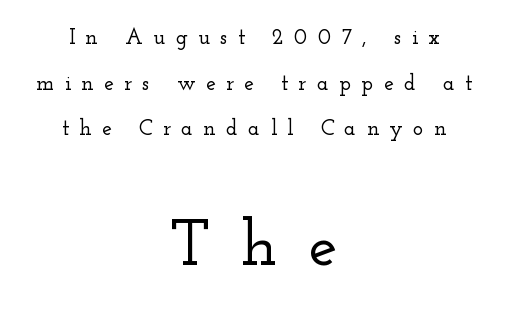
Q: Is the text italic (slanted)? A: No, it is upright.
Q: Is the typeface a serif or a sans-serif typeface? A: Serif.
Q: Is the text underlined? A: No.
Q: How is the paragraph aligned? A: Centered.
Q: Is the spacing between letters normal or unusually wide? A: Unusually wide.
Q: Is the spacing between lines tight, normal or loose? A: Loose.
Q: Which block of text is set in a larger size, the first (top) or the second (bottom)? A: The second (bottom) one.
Q: Width (condensed, normal, or wide)? A: Wide.
Q: Stroke contrast? A: Low.
Q: x-height? A: Small.
Q: Monospaced? A: No.
